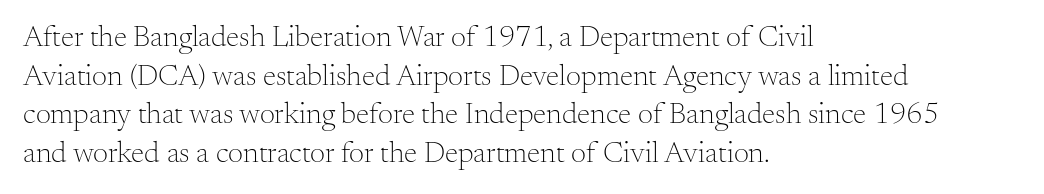
{"serif": "yes", "italic": "no", "bold": "no", "weight": "light", "width": "normal", "stroke_contrast": "medium", "x_height": "small", "monospaced": "no", "underline": "no", "align": "left", "line_spacing": "normal", "line_spacing_ratio": 1.29, "letter_spacing": "normal", "letter_spacing_em": 0.0, "glyph_px": 30}
